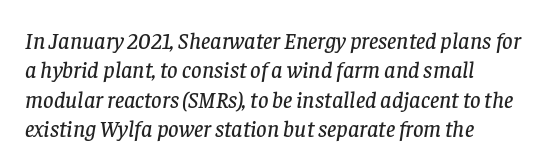
Normally led — the rows are evenly, conventionally spaced. Clear beneath every line of the passage. An italicized treatment has been applied to the whole sample. Caption: standard tracking, unaltered.
